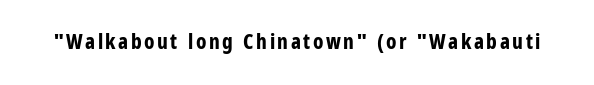
The image shows 21 px bold type, upright; set not underlined.
